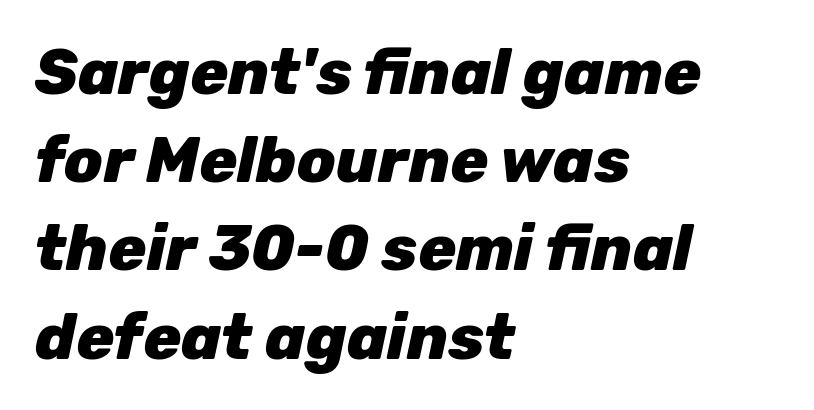
The face used here is rendered with its standard letterfit. A full-strength bold gives these letters their thick strokes. The passage shown is typed in a proportional face where columns would drift. Each new line begins a customary step beneath the previous one. A typesetter would mark this as italic.
